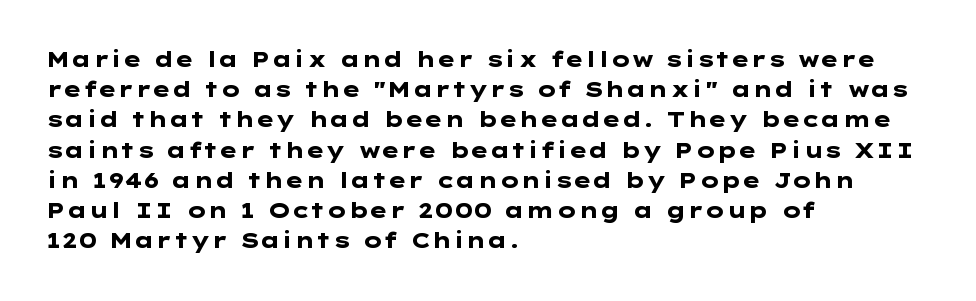
Q: Is the text bold? A: Yes.
Q: Is the text italic (slanted)? A: No, it is upright.
Q: Is the text underlined? A: No.
Q: How is the paragraph aligned? A: Left-aligned.
Q: Is the spacing between letters normal or unusually wide? A: Normal.
Q: Is the spacing between lines tight, normal or loose? A: Normal.
